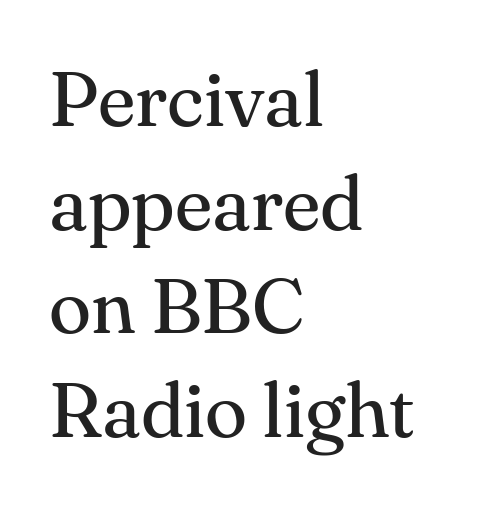
Q: Is the text bold? A: No.
Q: Is the text italic (slanted)? A: No, it is upright.
Q: Is the typeface a serif or a sans-serif typeface? A: Serif.
Q: Is the text underlined? A: No.
Q: How is the paragraph aligned? A: Left-aligned.
Q: Is the spacing between letters normal or unusually wide? A: Normal.
Q: Is the spacing between lines tight, normal or loose? A: Normal.
Q: Width (condensed, normal, or wide)? A: Normal.
Q: Stroke contrast? A: Medium.
Q: x-height? A: Small.
Q: Monospaced? A: No.
